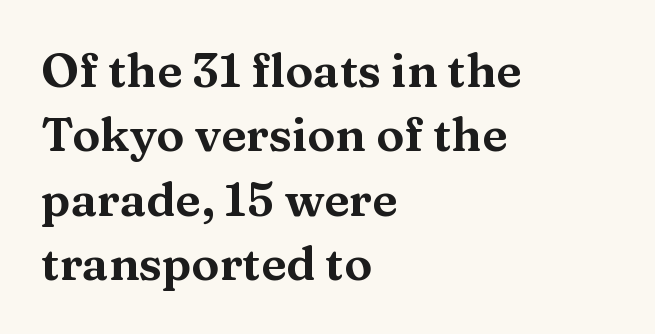
{"serif": "yes", "italic": "no", "width": "wide", "stroke_contrast": "medium", "x_height": "medium", "monospaced": "no", "underline": "no", "align": "left", "line_spacing": "normal", "line_spacing_ratio": 1.37, "letter_spacing": "normal", "letter_spacing_em": 0.0, "glyph_px": 47}
